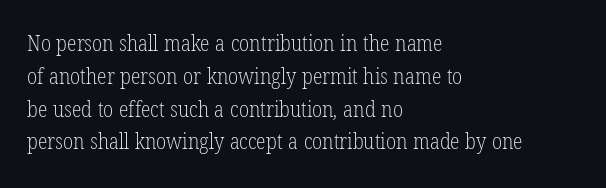
The image shows 22 px text type; set left-aligned, normal line spacing (1.49x), normal letter spacing, not underlined.
